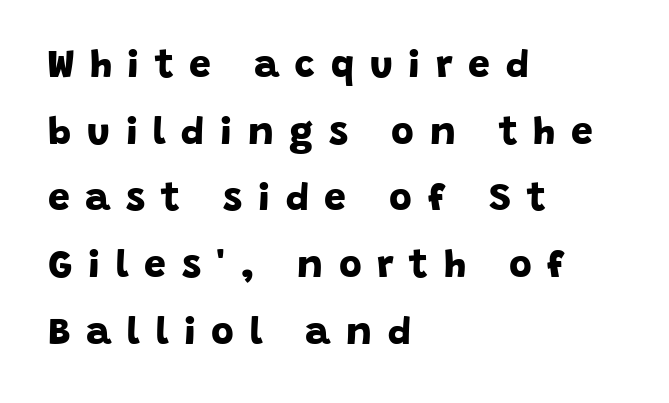
Q: Is the text bold? A: Yes.
Q: Is the typeface a serif or a sans-serif typeface? A: Sans-serif.
Q: Is the text underlined? A: No.
Q: How is the paragraph aligned? A: Left-aligned.
Q: Is the spacing between letters normal or unusually wide? A: Unusually wide.
Q: Width (condensed, normal, or wide)? A: Normal.
Q: Stroke contrast? A: Low.
Q: x-height? A: Large.
Q: Monospaced? A: No.
